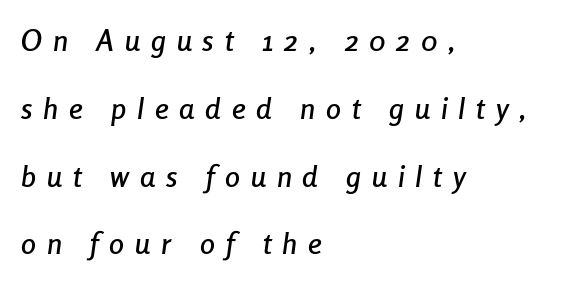
{"italic": "yes", "lean": "right", "slant_degrees": 8, "width": "condensed", "stroke_contrast": "low", "x_height": "medium", "monospaced": "no", "underline": "no", "align": "left", "line_spacing": "loose", "line_spacing_ratio": 2.26, "letter_spacing": "wide", "letter_spacing_em": 0.36, "glyph_px": 30}
